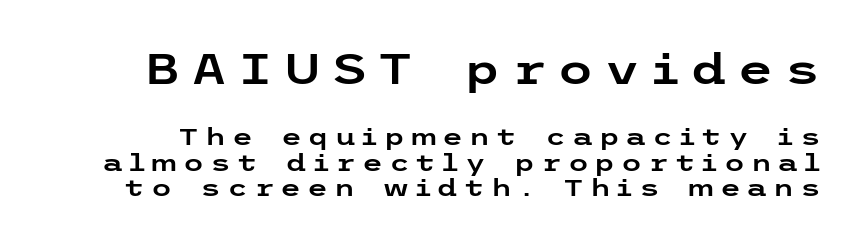
{"serif": "no", "italic": "no", "width": "wide", "stroke_contrast": "low", "x_height": "medium", "underline": "no", "line_spacing": "tight", "line_spacing_ratio": 1.06, "letter_spacing": "wide", "letter_spacing_em": 0.24, "larger_block": "first", "size_ratio": 1.75, "glyph_px": 42}
